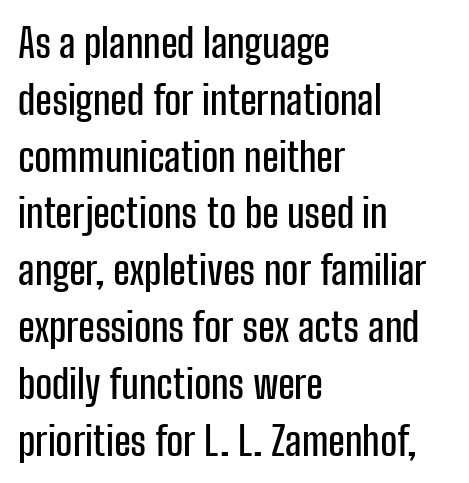
Posture: straight, roman, zero tilt. Only glyphs here, with clear space below each row. The letters advance in unequal steps, a hallmark of proportional type. Typographically, this falls in the sans-serif category. The type is set solid horizontally, with unmodified tracking. The block of text has a typical density, with ordinary space between rows.
